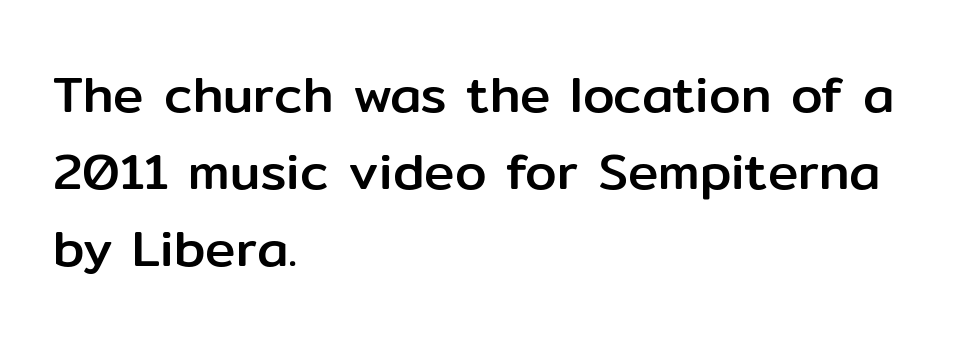
The typography opts for an upright posture over an oblique one. The rag falls on the right side of this text block. The face used here is a sans, in the tradition of grotesques and geometrics. Type without underlining. Inter-character spacing is left at the font's built-in metrics.
